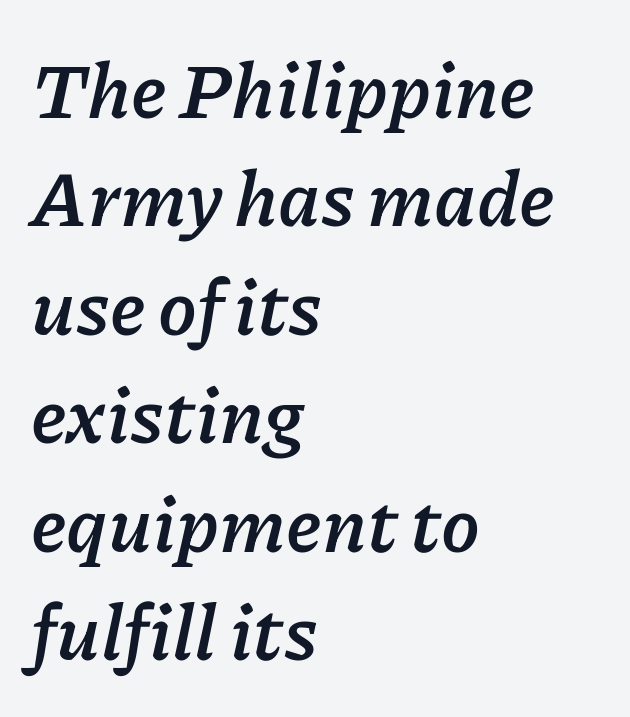
Q: Is the text bold? A: Yes.
Q: Is the text italic (slanted)? A: Yes, it leans right by about 11 degrees.
Q: Is the text underlined? A: No.
Q: How is the paragraph aligned? A: Left-aligned.
Q: Is the spacing between letters normal or unusually wide? A: Normal.
Q: Is the spacing between lines tight, normal or loose? A: Normal.
Q: Width (condensed, normal, or wide)? A: Normal.
Q: Stroke contrast? A: Low.
Q: x-height? A: Medium.
Q: Monospaced? A: No.
